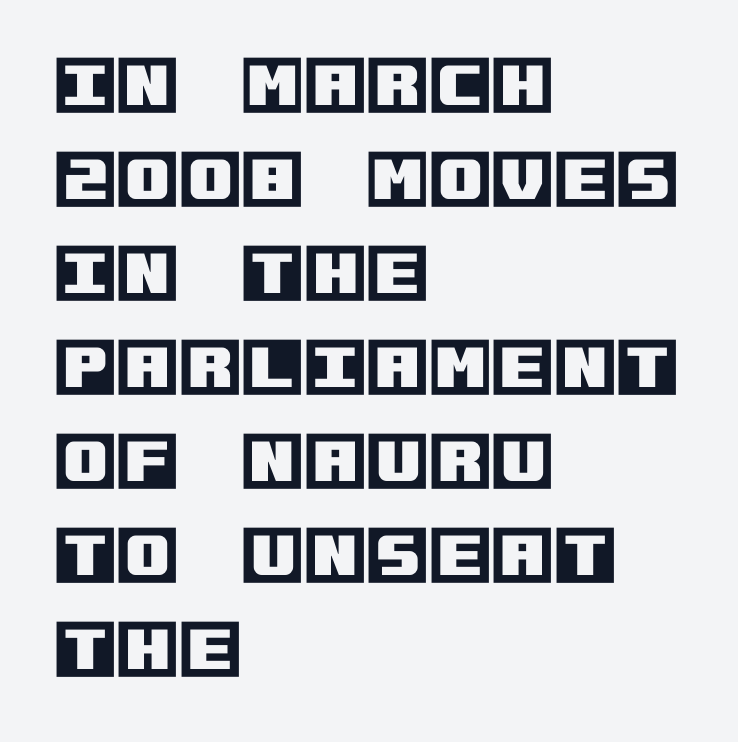
Q: Is the text italic (slanted)? A: No, it is upright.
Q: Is the text underlined? A: No.
Q: How is the paragraph aligned? A: Left-aligned.
Q: Is the spacing between letters normal or unusually wide? A: Normal.
Q: Is the spacing between lines tight, normal or loose? A: Normal.
Q: Width (condensed, normal, or wide)? A: Normal.
Q: x-height? A: Large.
